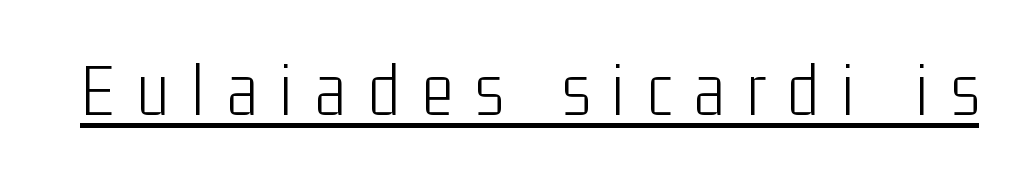
The image shows 76 px light, condensed sans-serif type, upright; set unusually wide letter spacing (+0.29 em), underlined; low stroke contrast and a medium x-height.
